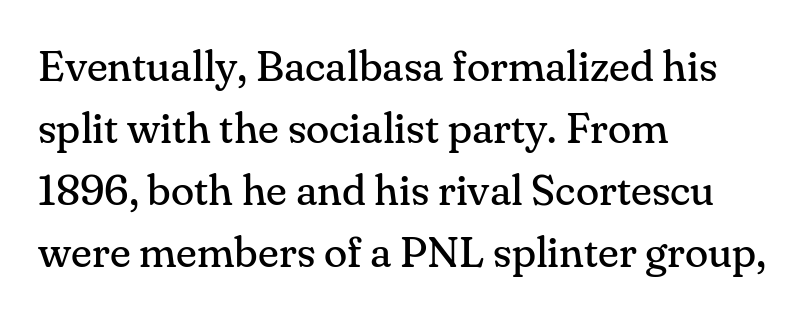
Is this a fixed-width face? No — the glyphs have proportional, varying widths. Line spacing here is normal. Weight: not bold — regular or lighter. Anything drawn beneath the words? Only blank space. The paragraph shown leans on its left margin.
